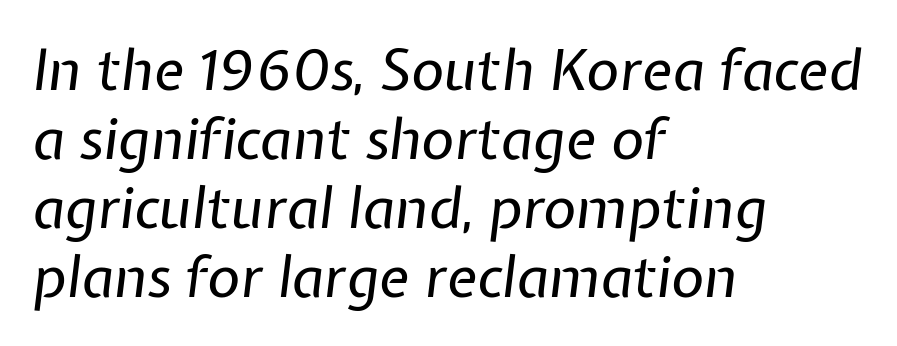
{"italic": "yes", "lean": "right", "slant_degrees": 7, "bold": "no", "weight": "regular", "width": "normal", "stroke_contrast": "low", "x_height": "medium", "monospaced": "no", "underline": "no", "align": "left", "line_spacing_ratio": 1.21, "letter_spacing": "normal", "letter_spacing_em": 0.0, "glyph_px": 57}
